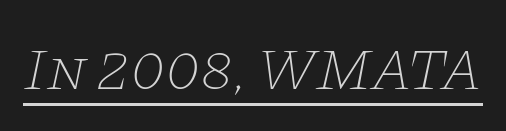
The face used here is rendered with its standard letterfit. The font family rendered here belongs to the serif group. Unbolded letterforms with no extra heft. The face used here is proportionally spaced, like ordinary book or web type. Underline: present. This sample uses an oblique cut, with every glyph tilted off the vertical.
